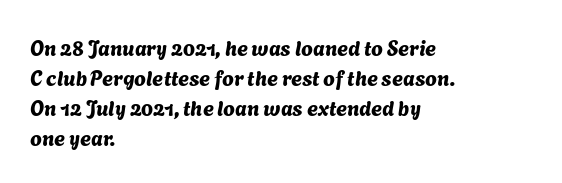
The image shows 21 px text type; set left-aligned, normal line spacing (1.43x), normal letter spacing, not underlined.
